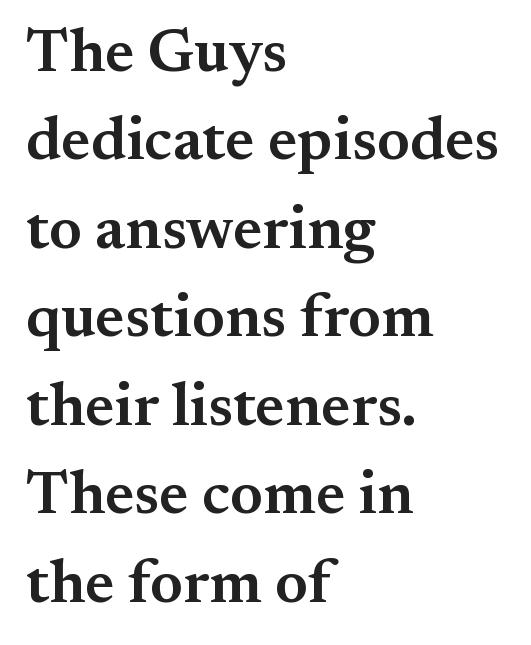
The image shows 61 px semibold serif type, upright; set left-aligned, normal line spacing (1.45x), normal letter spacing, not underlined; medium stroke contrast and a small x-height.
